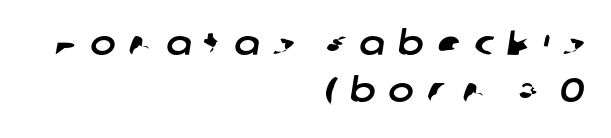
The image shows 34 px sans-serif type; set right-aligned, normal line spacing (1.37x), unusually wide letter spacing (+0.4 em), not underlined; low stroke contrast and a large x-height.
